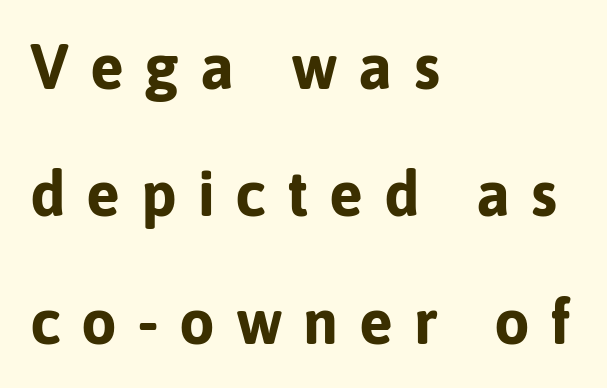
You can tell it's not italic because the verticals are truly vertical. How would I describe the line gaps? Wide and relaxed. Strokes here are thick enough to call this a true bold. How are the letters spaced? Widely, with obvious added tracking. No word sits above an underline. Every row of glyphs begins at an identical x-position on the left.
